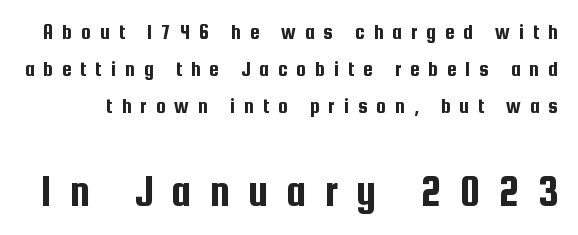
Q: Is the text italic (slanted)? A: No, it is upright.
Q: Is the typeface a serif or a sans-serif typeface? A: Sans-serif.
Q: Is the text underlined? A: No.
Q: Is the spacing between letters normal or unusually wide? A: Unusually wide.
Q: Is the spacing between lines tight, normal or loose? A: Normal.
Q: Which block of text is set in a larger size, the first (top) or the second (bottom)? A: The second (bottom) one.
Q: Width (condensed, normal, or wide)? A: Condensed.
Q: Stroke contrast? A: Low.
Q: x-height? A: Medium.
Q: Monospaced? A: No.
